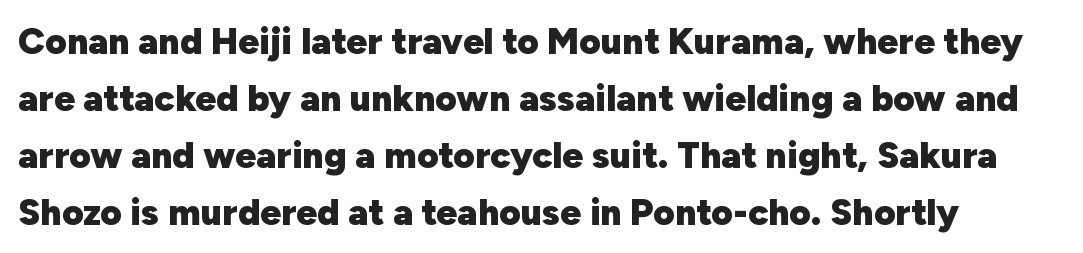
The passage shown is typed in a proportional face where columns would drift. The letterforms sit shoulder to shoulder at normal distance. Quick note: underline off. The text was rendered using a sans face with plain stroke endings.
